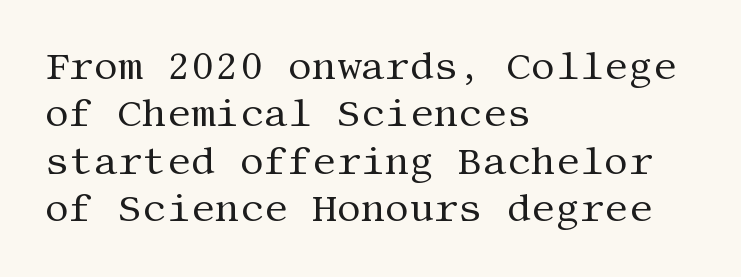
The image shows 38 px regular-weight serif type, upright; set left-aligned, normal line spacing (1.25x), normal letter spacing, not underlined; medium stroke contrast and a large x-height.
